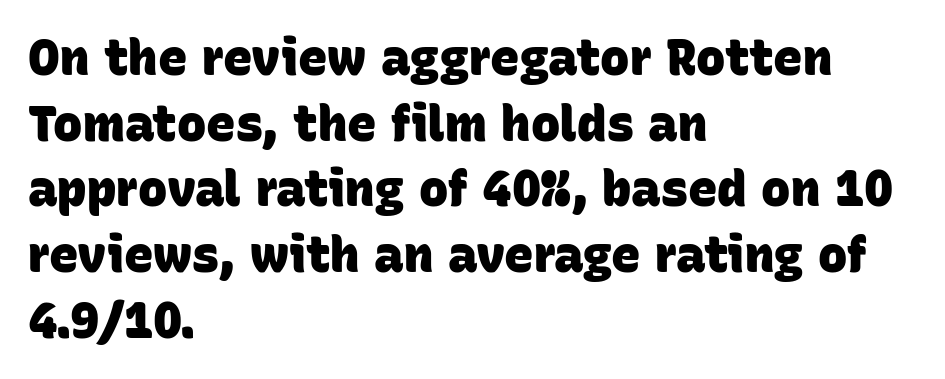
The image shows 49 px heavy sans-serif type; set left-aligned, normal line spacing (1.34x), normal letter spacing, not underlined; low stroke contrast and a large x-height.
